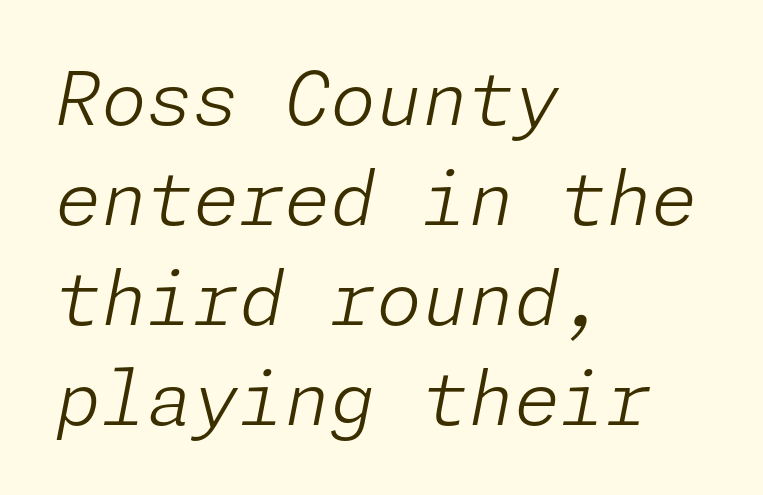
The image shows 74 px light type, italic (leaning right); set left-aligned, normal line spacing (1.35x), normal letter spacing, not underlined; low stroke contrast and a medium x-height.
